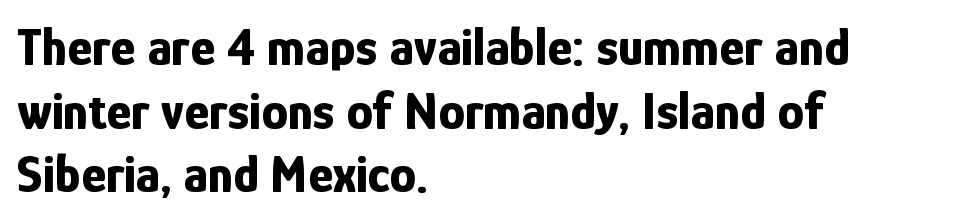
{"serif": "no", "italic": "no", "bold": "yes", "weight": "bold", "width": "condensed", "stroke_contrast": "low", "x_height": "medium", "monospaced": "no", "underline": "no", "align": "left", "line_spacing_ratio": 1.2, "letter_spacing": "normal", "letter_spacing_em": 0.0, "glyph_px": 53}
